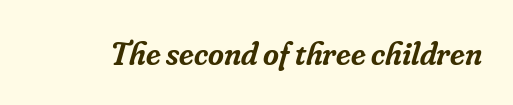
Think of a printed novel: that variable character pitch is what you see here. The rendering keeps characters at their native spacing. Quick note: underline off. Yep, that's italic — everything's leaning.
